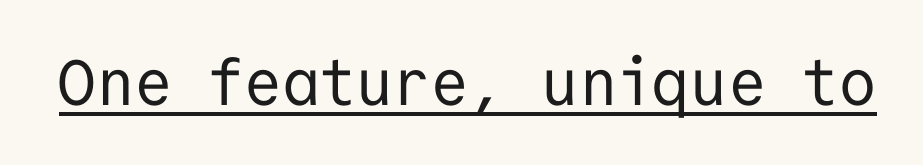
The image shows 64 px regular-weight sans-serif type, upright, monospaced; set normal letter spacing, underlined; low stroke contrast and a medium x-height.
